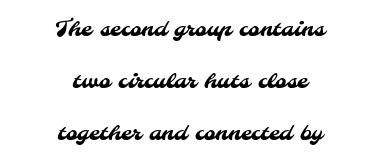
The image shows 22 px text type; set centered, loose line spacing (2.36x), normal letter spacing, not underlined.
